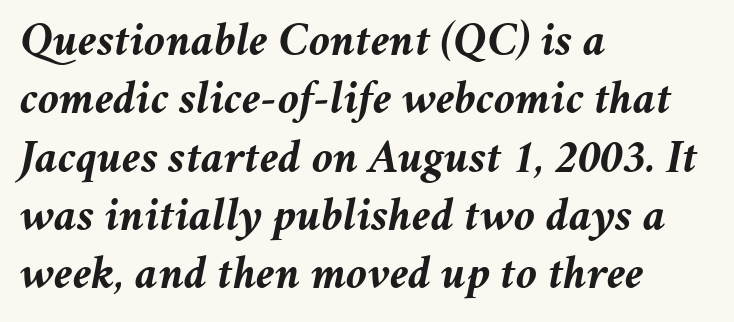
{"italic": "yes", "lean": "right", "slant_degrees": 11, "bold": "yes", "weight": "semibold", "width": "normal", "stroke_contrast": "medium", "x_height": "medium", "monospaced": "no", "underline": "no", "align": "left", "line_spacing_ratio": 1.24, "letter_spacing": "normal", "letter_spacing_em": 0.0, "glyph_px": 47}
